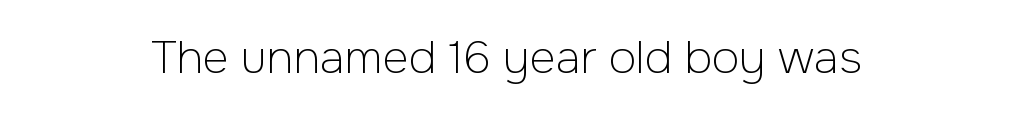
Do the characters align in a grid? No, the font is proportional. Heaviness? Minimal to ordinary, like unemphasized prose. The area under the type is left untouched. You can tell it's not italic because the verticals are truly vertical. I'd call this a sans setting — the letters go barefoot. These lines keep a tight, regular rhythm from letter to letter.
